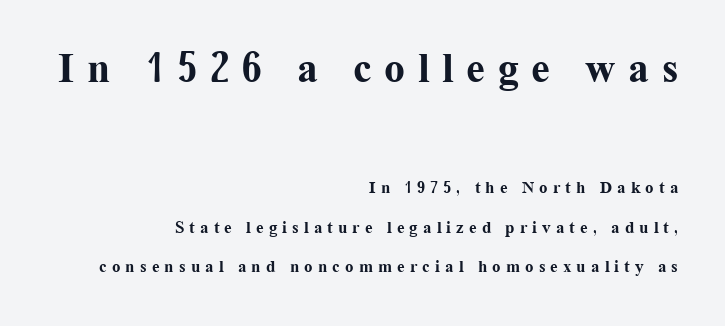
Q: Is the text bold? A: Yes.
Q: Is the text italic (slanted)? A: No, it is upright.
Q: Is the typeface a serif or a sans-serif typeface? A: Serif.
Q: Is the text underlined? A: No.
Q: How is the paragraph aligned? A: Right-aligned.
Q: Is the spacing between letters normal or unusually wide? A: Unusually wide.
Q: Is the spacing between lines tight, normal or loose? A: Loose.
Q: Which block of text is set in a larger size, the first (top) or the second (bottom)? A: The first (top) one.
Q: Width (condensed, normal, or wide)? A: Normal.
Q: Stroke contrast? A: Medium.
Q: x-height? A: Medium.
Q: Monospaced? A: No.
